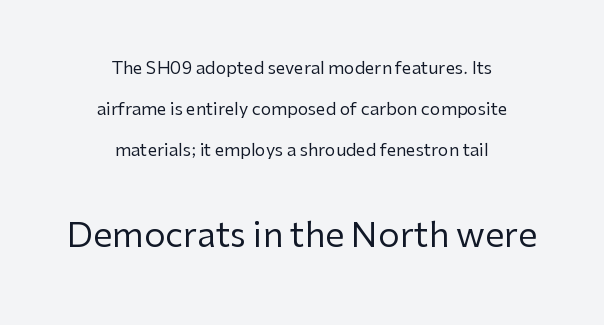
The image shows 34 px regular-weight sans-serif type, upright; set centered, loose line spacing (2.42x), normal letter spacing, not underlined; the second (bottom) block is 2.0x larger; low stroke contrast and a medium x-height.
